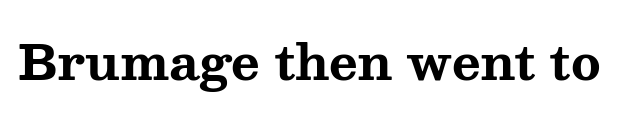
Q: Is the text bold? A: Yes.
Q: Is the text italic (slanted)? A: No, it is upright.
Q: Is the typeface a serif or a sans-serif typeface? A: Serif.
Q: Is the text underlined? A: No.
Q: Is the spacing between letters normal or unusually wide? A: Normal.
Q: Width (condensed, normal, or wide)? A: Wide.
Q: Stroke contrast? A: Medium.
Q: x-height? A: Medium.
Q: Monospaced? A: No.
